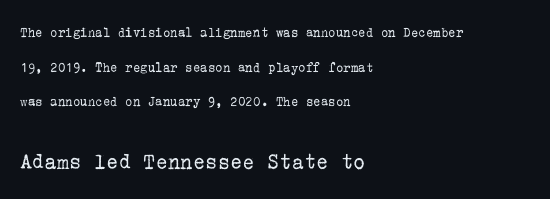
{"italic": "no", "bold": "no", "underline": "no", "align": "left", "line_spacing": "loose", "line_spacing_ratio": 2.47, "letter_spacing": "normal", "letter_spacing_em": 0.0, "larger_block": "second", "size_ratio": 1.64, "glyph_px": 23}
